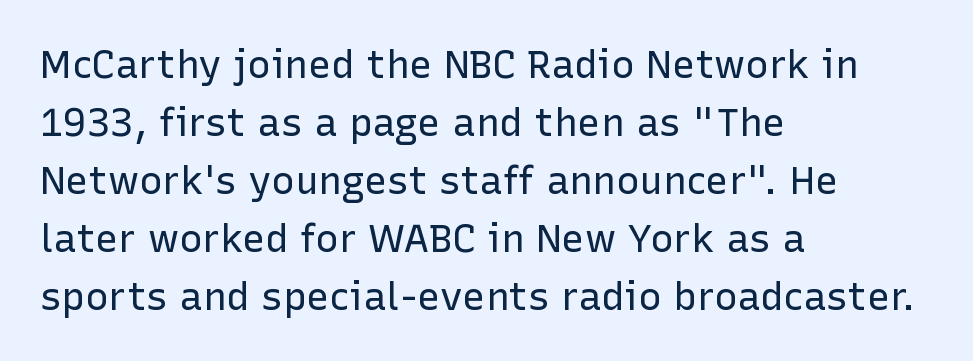
The image shows 39 px regular-weight sans-serif type, upright; set left-aligned, normal line spacing (1.49x), normal letter spacing, not underlined; low stroke contrast and a medium x-height.
